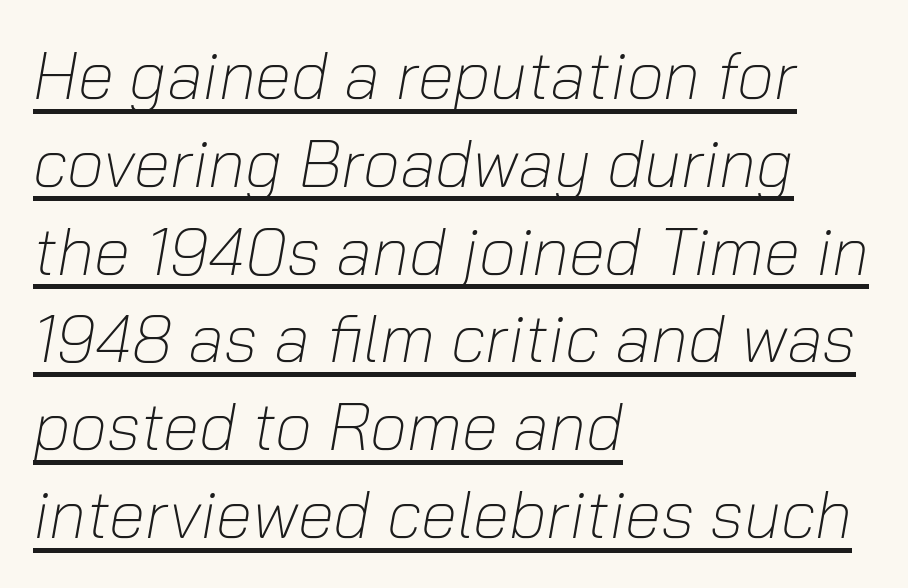
{"italic": "yes", "lean": "right", "slant_degrees": 10, "bold": "no", "weight": "light", "width": "normal", "stroke_contrast": "low", "x_height": "medium", "monospaced": "no", "underline": "yes", "align": "left", "line_spacing": "normal", "line_spacing_ratio": 1.33, "letter_spacing": "normal", "letter_spacing_em": 0.0, "glyph_px": 66}
